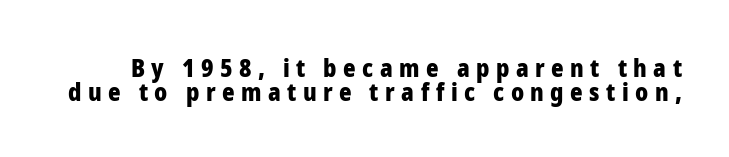
Successive baselines arrive quickly, one right under another. The lettering holds an erect, upright posture throughout. Strokes here are thick enough to call this a true bold. Each row of text sits above clean, open space.
